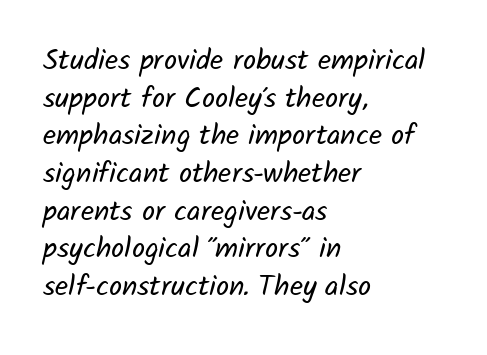
{"serif": "no", "bold": "no", "weight": "regular", "width": "normal", "stroke_contrast": "low", "x_height": "medium", "monospaced": "no", "underline": "no", "align": "left", "line_spacing": "normal", "line_spacing_ratio": 1.3, "letter_spacing": "normal", "letter_spacing_em": 0.0, "glyph_px": 29}
